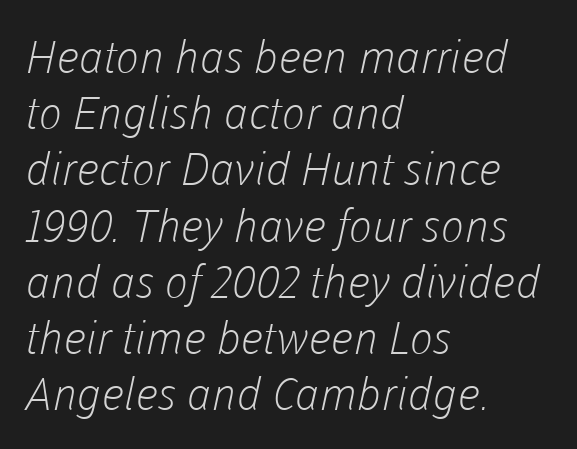
{"serif": "no", "bold": "no", "weight": "light", "width": "normal", "stroke_contrast": "low", "x_height": "medium", "monospaced": "no", "underline": "no", "align": "left", "line_spacing": "normal", "line_spacing_ratio": 1.25, "letter_spacing": "normal", "letter_spacing_em": 0.0, "glyph_px": 45}
